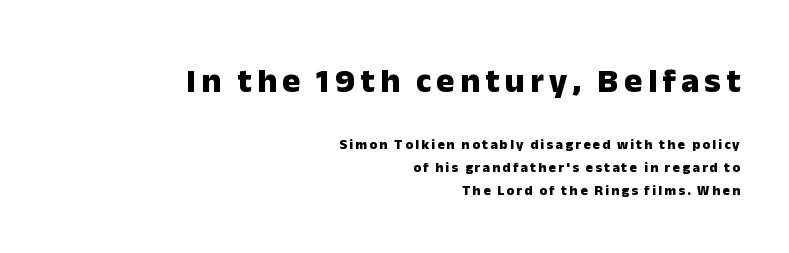
{"serif": "no", "italic": "no", "bold": "yes", "weight": "heavy", "width": "normal", "stroke_contrast": "low", "x_height": "medium", "monospaced": "no", "underline": "no", "align": "right", "line_spacing": "normal", "line_spacing_ratio": 1.62, "larger_block": "first", "size_ratio": 2.43, "glyph_px": 34}
